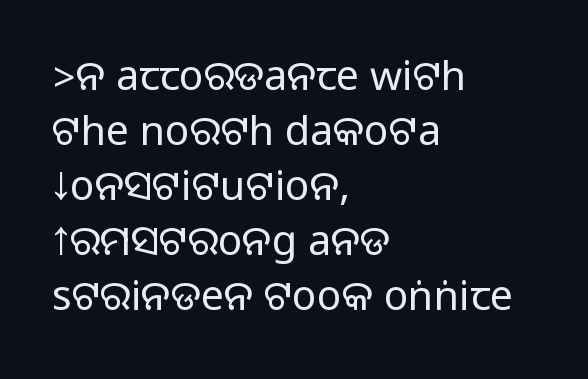
{"serif": "no", "italic": "no", "width": "normal", "stroke_contrast": "medium", "monospaced": "no", "underline": "no", "align": "left", "line_spacing": "normal", "line_spacing_ratio": 1.34, "letter_spacing": "normal", "letter_spacing_em": 0.0, "glyph_px": 41}
